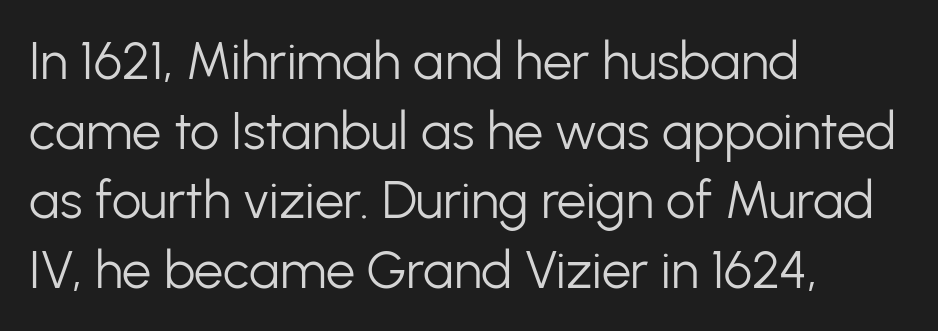
The image shows 52 px light sans-serif type, upright; set left-aligned, normal line spacing (1.34x), normal letter spacing, not underlined; low stroke contrast and a medium x-height.
